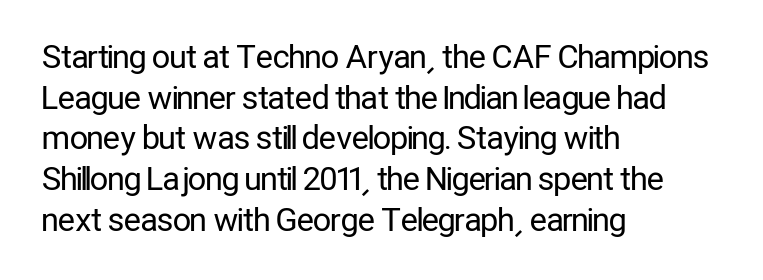
{"serif": "no", "italic": "no", "bold": "no", "weight": "regular", "width": "condensed", "stroke_contrast": "low", "x_height": "medium", "monospaced": "no", "underline": "no", "align": "left", "line_spacing": "normal", "line_spacing_ratio": 1.27, "letter_spacing": "normal", "letter_spacing_em": 0.0, "glyph_px": 32}
